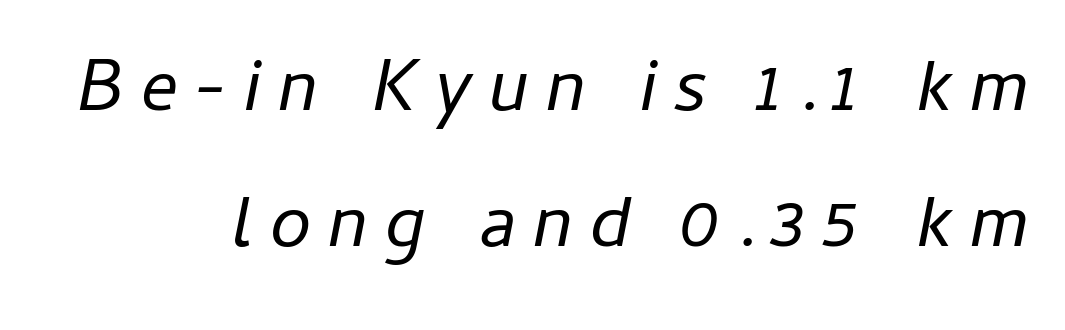
The image shows 74 px regular-weight type, italic (leaning right); set line spacing 1.84x, unusually wide letter spacing (+0.23 em), not underlined; low stroke contrast and a medium x-height.
